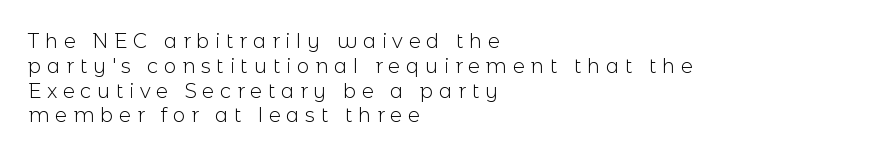
The image shows 20 px text type, upright; set left-aligned, line spacing 1.24x, unusually wide letter spacing (+0.28 em), not underlined.
